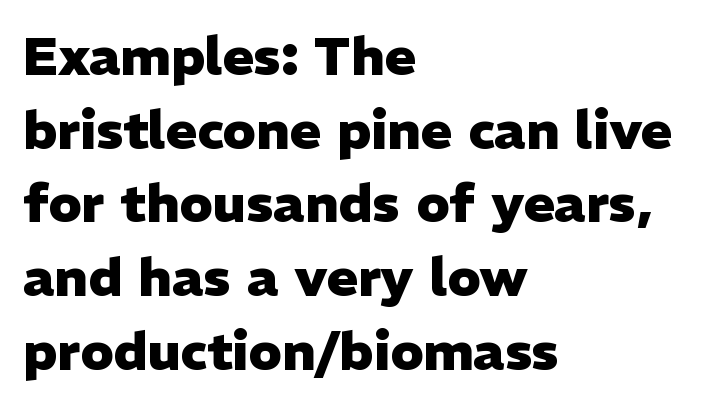
Q: Is the text bold? A: Yes.
Q: Is the text italic (slanted)? A: No, it is upright.
Q: Is the typeface a serif or a sans-serif typeface? A: Sans-serif.
Q: Is the text underlined? A: No.
Q: How is the paragraph aligned? A: Left-aligned.
Q: Is the spacing between letters normal or unusually wide? A: Normal.
Q: Is the spacing between lines tight, normal or loose? A: Normal.
Q: Width (condensed, normal, or wide)? A: Normal.
Q: Stroke contrast? A: Low.
Q: x-height? A: Medium.
Q: Monospaced? A: No.
